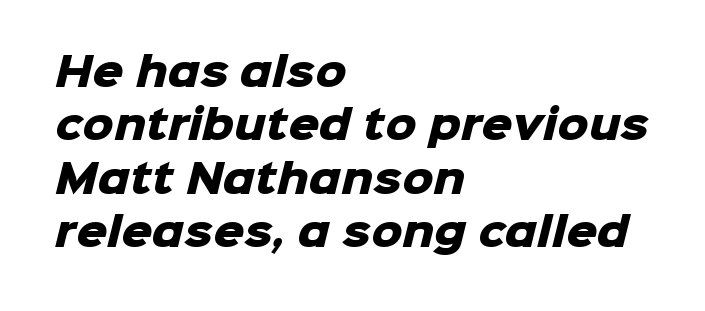
The image shows 39 px heavy sans-serif type; set left-aligned, normal line spacing (1.37x), normal letter spacing, not underlined; low stroke contrast and a medium x-height.
